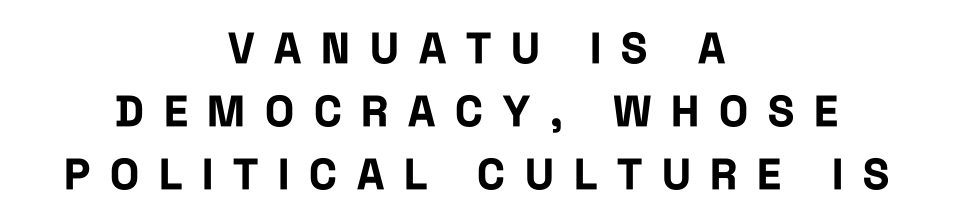
The image shows 43 px bold, condensed sans-serif type, upright; set centered, normal line spacing (1.46x), unusually wide letter spacing (+0.46 em), not underlined; low stroke contrast and a large x-height.
